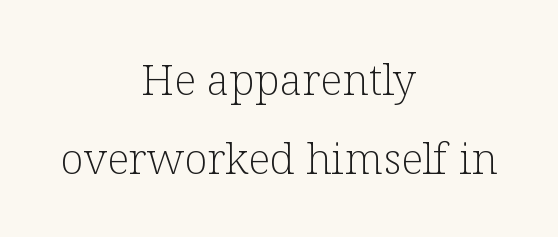
Q: Is the text bold? A: No.
Q: Is the text italic (slanted)? A: No, it is upright.
Q: Is the typeface a serif or a sans-serif typeface? A: Serif.
Q: Is the text underlined? A: No.
Q: How is the paragraph aligned? A: Centered.
Q: Is the spacing between letters normal or unusually wide? A: Normal.
Q: Width (condensed, normal, or wide)? A: Normal.
Q: Stroke contrast? A: Low.
Q: x-height? A: Medium.
Q: Monospaced? A: No.
